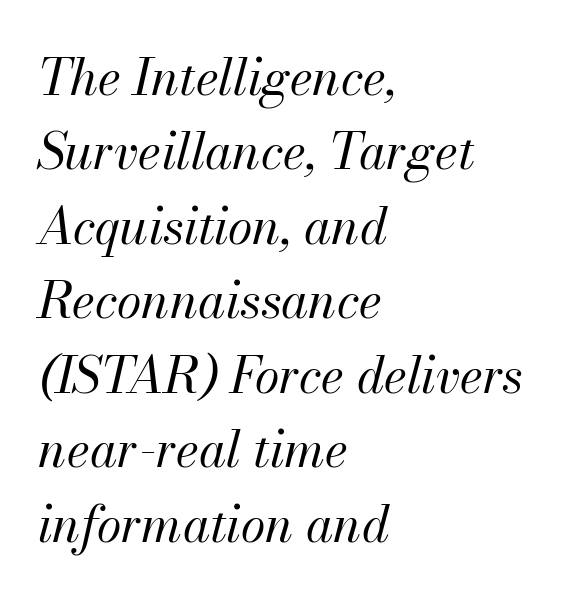
The image shows 50 px regular-weight type, italic (leaning right); set left-aligned, normal line spacing (1.49x), normal letter spacing, not underlined; medium stroke contrast and a small x-height.
